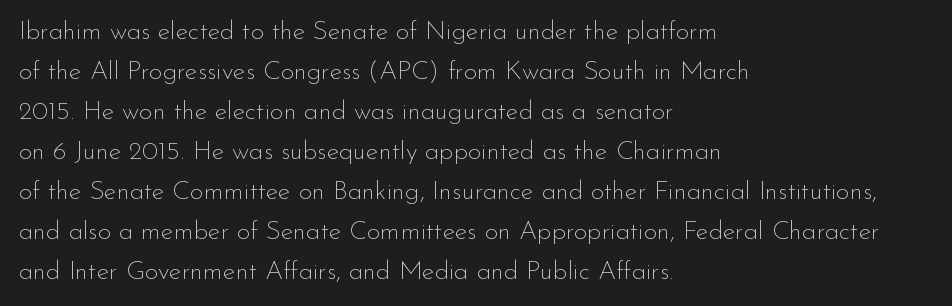
The image shows 26 px text type, upright; set left-aligned, normal line spacing (1.54x), normal letter spacing, not underlined.
